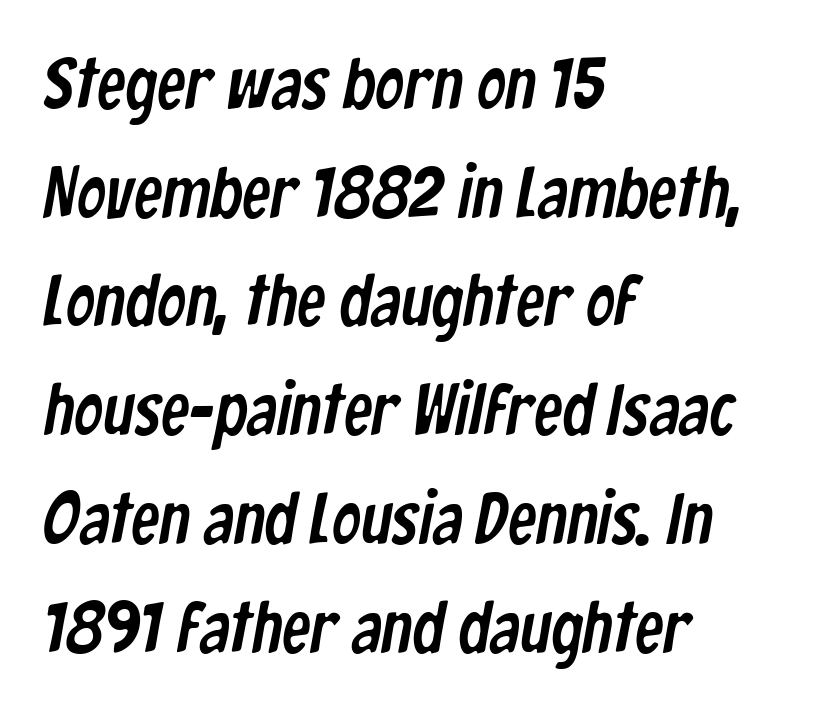
Q: Is the typeface a serif or a sans-serif typeface? A: Sans-serif.
Q: Is the text underlined? A: No.
Q: How is the paragraph aligned? A: Left-aligned.
Q: Is the spacing between letters normal or unusually wide? A: Normal.
Q: Is the spacing between lines tight, normal or loose? A: Normal.
Q: Width (condensed, normal, or wide)? A: Condensed.
Q: Stroke contrast? A: Low.
Q: x-height? A: Medium.
Q: Monospaced? A: No.
